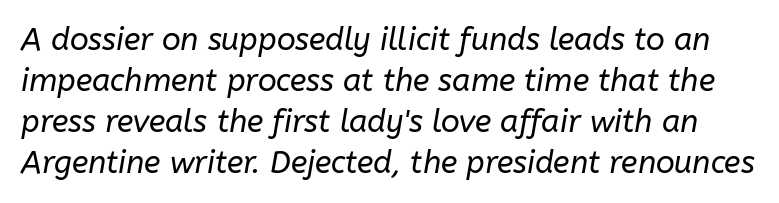
The image shows 31 px regular-weight type, italic (leaning right); set normal line spacing (1.32x), normal letter spacing, not underlined; low stroke contrast and a medium x-height.
